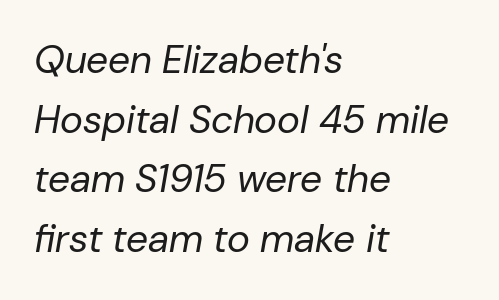
The image shows 39 px regular-weight type, italic (leaning right); set left-aligned, normal line spacing (1.53x), normal letter spacing, not underlined; low stroke contrast and a medium x-height.
